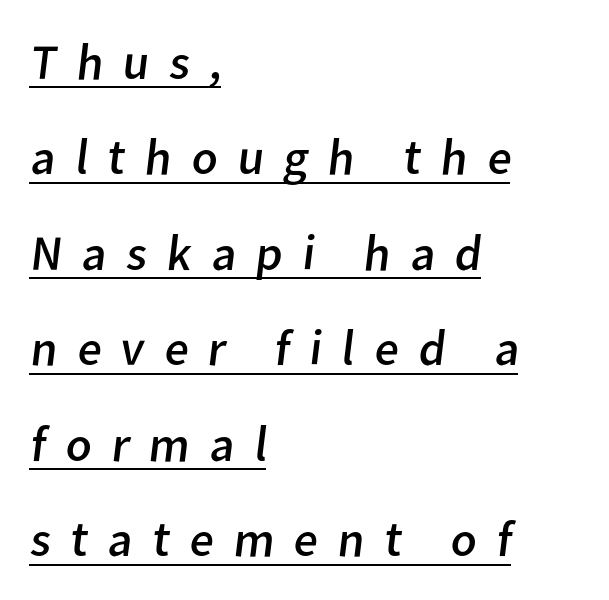
The weight tops out at a normal text grade. Line beginnings align vertically; line endings do not. The sample's only ornament is a line tracing under the words. Each letter keeps its own natural width here, so spacing adapts to shape. The gaps between neighbouring characters are conspicuously large.
